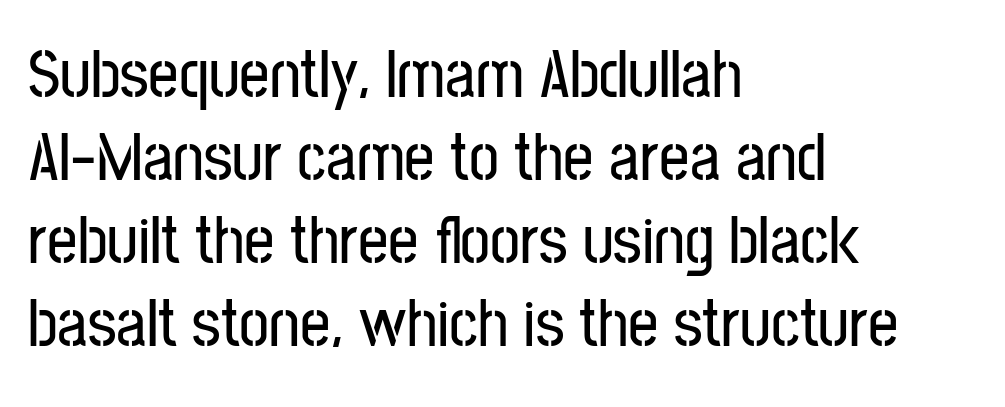
The image shows 67 px condensed sans-serif type, upright; set left-aligned, line spacing 1.24x, normal letter spacing, not underlined; low stroke contrast and a medium x-height.
